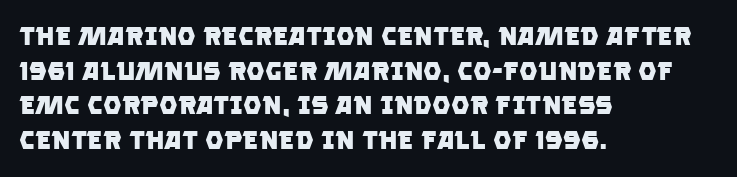
A dark, heavy texture on the line: the type is bold. The paragraph has a hard left edge and a soft right edge. Underline: absent. In terms of leading, this rendering sits right in the middle. In terms of letterspacing, this is plain default setting.
